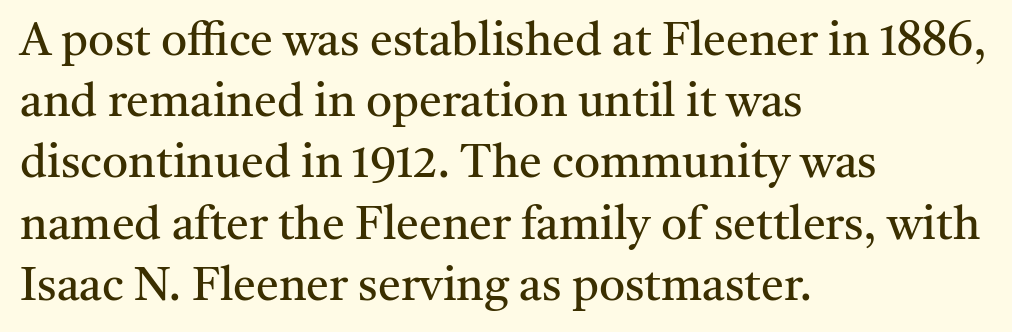
Q: Is the text bold? A: No.
Q: Is the text italic (slanted)? A: No, it is upright.
Q: Is the typeface a serif or a sans-serif typeface? A: Serif.
Q: Is the text underlined? A: No.
Q: How is the paragraph aligned? A: Left-aligned.
Q: Is the spacing between letters normal or unusually wide? A: Normal.
Q: Is the spacing between lines tight, normal or loose? A: Normal.
Q: Width (condensed, normal, or wide)? A: Normal.
Q: Stroke contrast? A: Medium.
Q: x-height? A: Medium.
Q: Monospaced? A: No.
